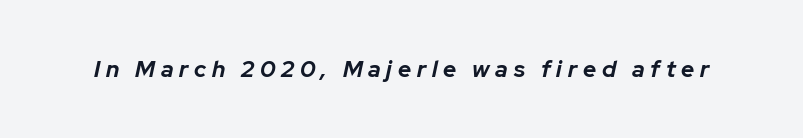
Q: Is the text bold? A: Yes.
Q: Is the text italic (slanted)? A: Yes, it leans right by about 12 degrees.
Q: Is the text underlined? A: No.
Q: Is the spacing between letters normal or unusually wide? A: Unusually wide.
